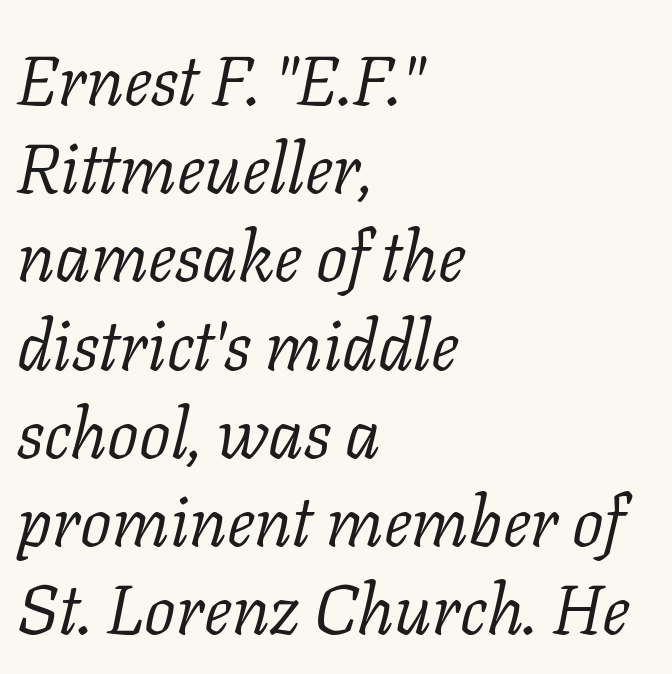
{"serif": "yes", "italic": "yes", "lean": "right", "slant_degrees": 11, "bold": "no", "weight": "light", "width": "normal", "stroke_contrast": "low", "x_height": "medium", "monospaced": "no", "underline": "no", "align": "left", "line_spacing": "normal", "line_spacing_ratio": 1.26, "letter_spacing": "normal", "letter_spacing_em": 0.0, "glyph_px": 70}
